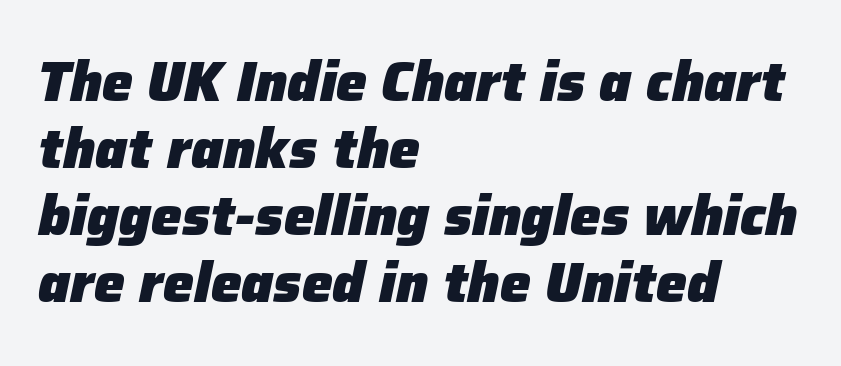
Q: Is the text bold? A: Yes.
Q: Is the text italic (slanted)? A: Yes, it leans right by about 12 degrees.
Q: Is the text underlined? A: No.
Q: How is the paragraph aligned? A: Left-aligned.
Q: Is the spacing between letters normal or unusually wide? A: Normal.
Q: Width (condensed, normal, or wide)? A: Normal.
Q: Stroke contrast? A: Low.
Q: x-height? A: Medium.
Q: Monospaced? A: No.
